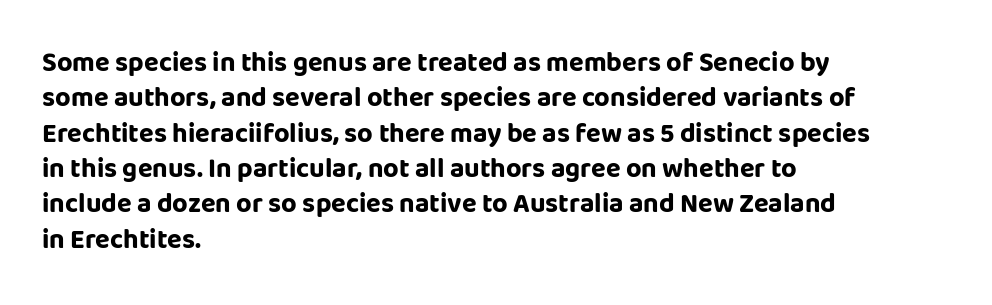
{"italic": "no", "bold": "yes", "underline": "no", "align": "left", "line_spacing": "normal", "line_spacing_ratio": 1.31, "letter_spacing": "normal", "letter_spacing_em": 0.0, "glyph_px": 27}
